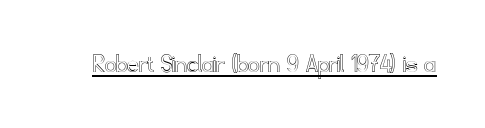
Q: Is the text italic (slanted)? A: No, it is upright.
Q: Is the text underlined? A: Yes.
Q: Is the spacing between letters normal or unusually wide? A: Normal.
Q: Width (condensed, normal, or wide)? A: Normal.
Q: x-height? A: Small.
Q: Monospaced? A: No.
